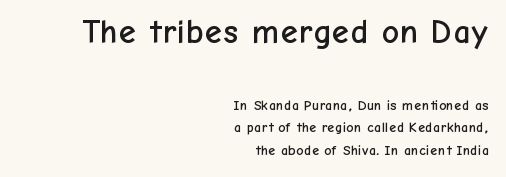
{"serif": "no", "italic": "no", "width": "normal", "stroke_contrast": "low", "x_height": "medium", "monospaced": "no", "underline": "no", "align": "right", "line_spacing": "normal", "line_spacing_ratio": 1.61, "letter_spacing": "normal", "letter_spacing_em": 0.0, "larger_block": "first", "size_ratio": 2.43, "glyph_px": 34}
